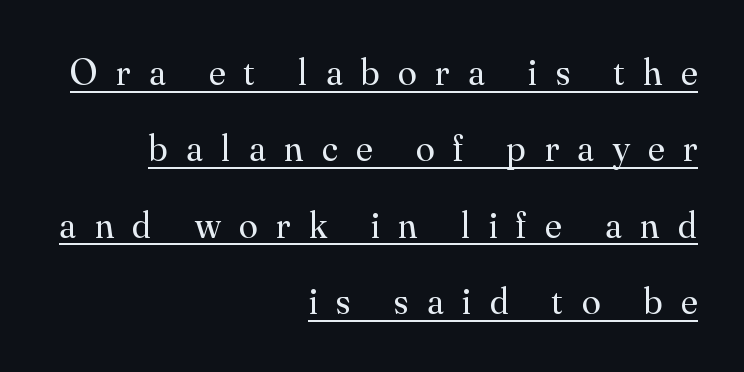
The image shows 38 px regular-weight serif type, upright; set right-aligned, loose line spacing (2.01x), unusually wide letter spacing (+0.49 em), underlined; medium stroke contrast and a small x-height.
